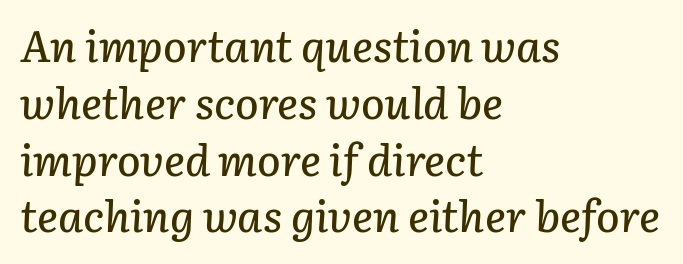
{"italic": "yes", "lean": "right", "slant_degrees": 3, "width": "normal", "stroke_contrast": "low", "x_height": "medium", "monospaced": "no", "underline": "no", "align": "left", "line_spacing": "normal", "line_spacing_ratio": 1.29, "letter_spacing": "normal", "letter_spacing_em": 0.0, "glyph_px": 44}
